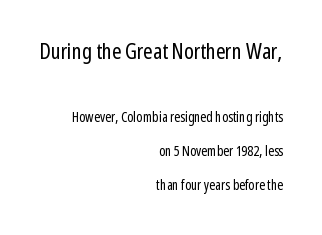
The image shows 22 px text type, upright; set right-aligned, loose line spacing (2.4x), normal letter spacing, not underlined; the first (top) block is 1.57x larger.
